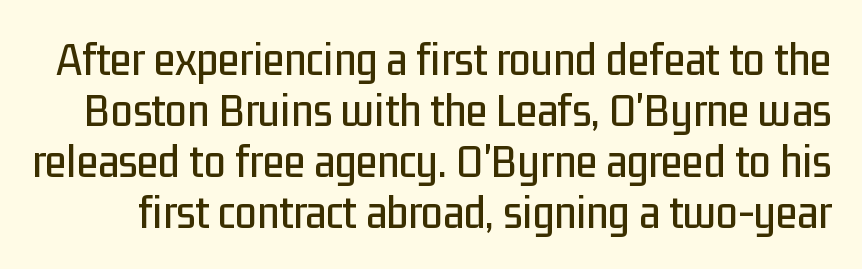
Q: Is the text italic (slanted)? A: No, it is upright.
Q: Is the typeface a serif or a sans-serif typeface? A: Sans-serif.
Q: Is the text underlined? A: No.
Q: Is the spacing between letters normal or unusually wide? A: Normal.
Q: Is the spacing between lines tight, normal or loose? A: Tight.
Q: Width (condensed, normal, or wide)? A: Condensed.
Q: Stroke contrast? A: Low.
Q: x-height? A: Medium.
Q: Monospaced? A: No.
